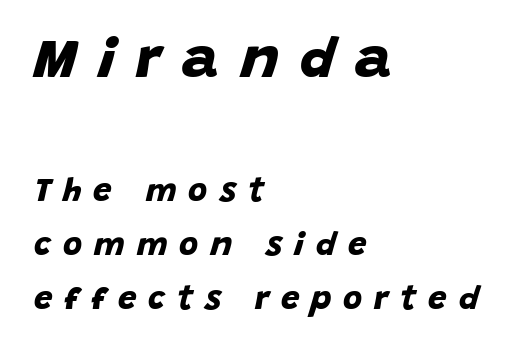
{"serif": "no", "bold": "yes", "weight": "bold", "width": "normal", "stroke_contrast": "low", "x_height": "large", "monospaced": "no", "underline": "no", "align": "left", "line_spacing": "normal", "line_spacing_ratio": 1.64, "letter_spacing": "wide", "letter_spacing_em": 0.36, "larger_block": "first", "size_ratio": 1.76, "glyph_px": 58}
